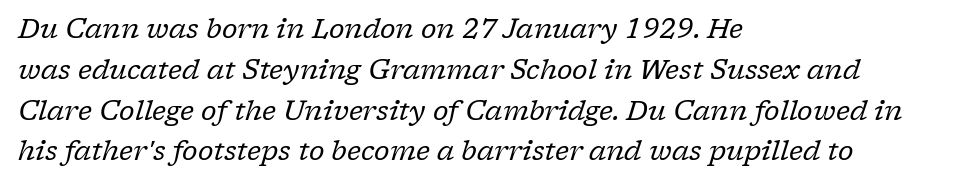
Underline: absent. A student would call this left alignment; a typographer would say flush left, rag right. What's the leading like? Ordinary, nothing unusual. What stands out about the letter spacing? Nothing — it is the standard amount. Characters are canted at an angle relative to the baseline's perpendicular.
